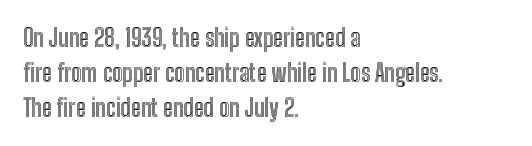
{"italic": "no", "underline": "no", "align": "left", "line_spacing": "normal", "line_spacing_ratio": 1.45, "letter_spacing": "normal", "letter_spacing_em": 0.0, "glyph_px": 24}
